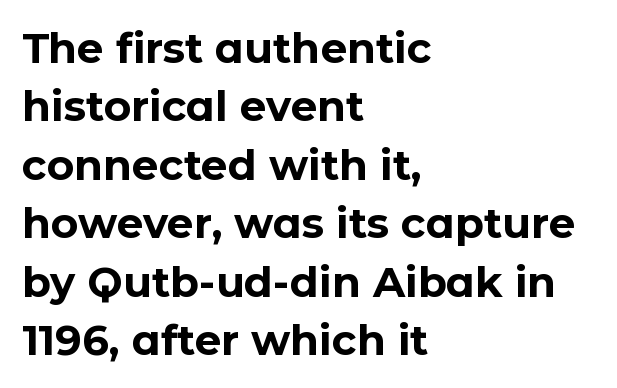
Q: Is the text bold? A: Yes.
Q: Is the text italic (slanted)? A: No, it is upright.
Q: Is the typeface a serif or a sans-serif typeface? A: Sans-serif.
Q: Is the text underlined? A: No.
Q: How is the paragraph aligned? A: Left-aligned.
Q: Is the spacing between letters normal or unusually wide? A: Normal.
Q: Is the spacing between lines tight, normal or loose? A: Normal.
Q: Width (condensed, normal, or wide)? A: Normal.
Q: Stroke contrast? A: Low.
Q: x-height? A: Medium.
Q: Monospaced? A: No.
